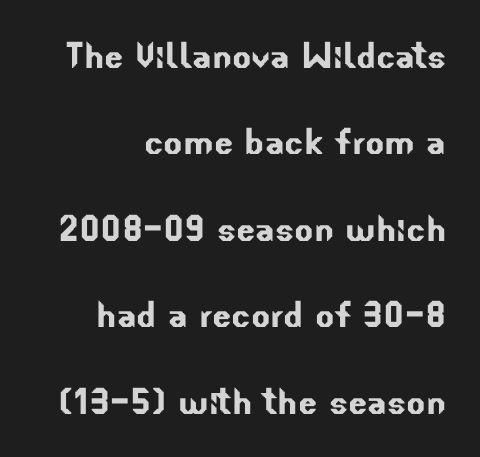
{"serif": "no", "width": "normal", "stroke_contrast": "low", "x_height": "small", "monospaced": "no", "underline": "no", "align": "right", "line_spacing": "loose", "line_spacing_ratio": 1.92, "letter_spacing": "normal", "letter_spacing_em": 0.0, "glyph_px": 45}
